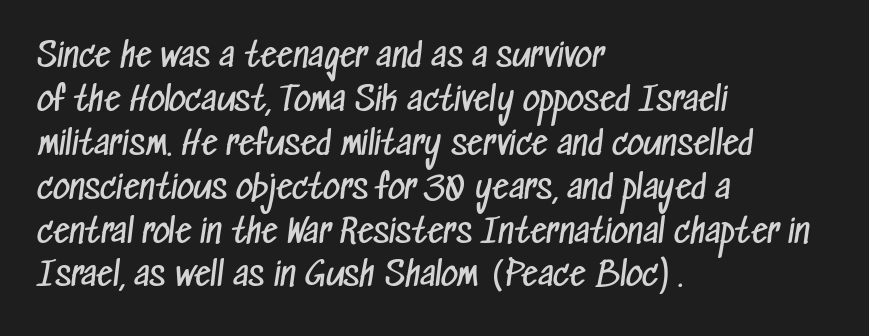
The image shows 33 px regular-weight, condensed sans-serif type; set left-aligned, normal line spacing (1.33x), normal letter spacing, not underlined; low stroke contrast and a medium x-height.
